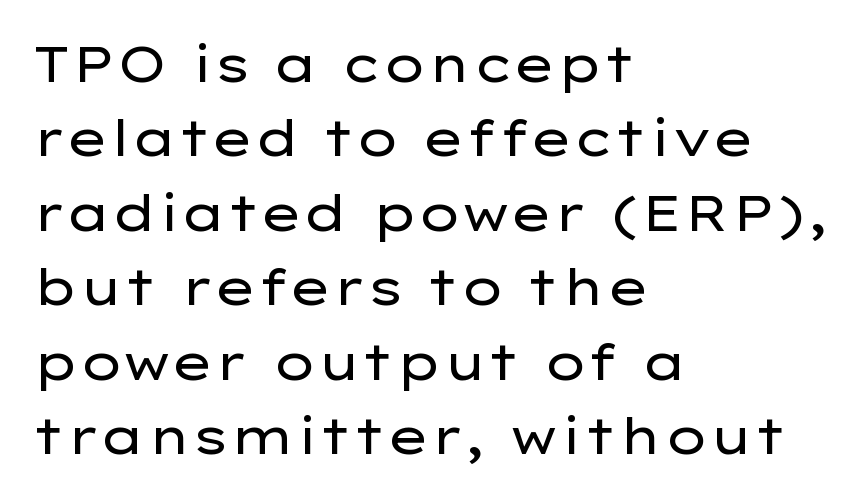
No extra ink here — the face is not bold. Characters remain perfectly vertical along every line. Glyph-to-glyph distance matches everyday printed text. This rendering uses left alignment, leaving the right contour irregular.
